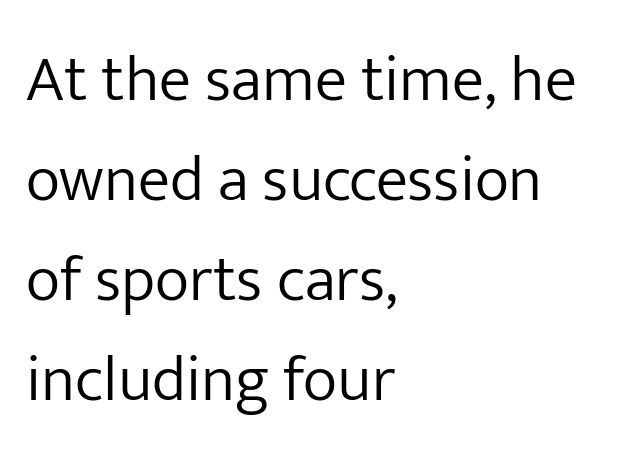
Only glyphs here, with clear space below each row. Compared with typical body copy, the letter spacing here is the same. When letters stand straight like this, we call the style roman or upright. One glance says typical: line gaps are just what's usual.
